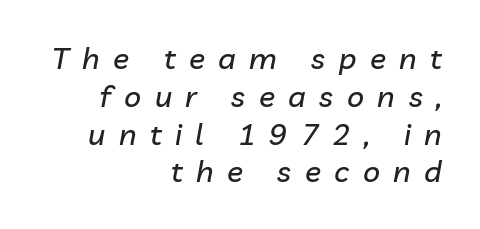
{"italic": "yes", "lean": "right", "slant_degrees": 10, "width": "normal", "stroke_contrast": "low", "x_height": "medium", "monospaced": "no", "underline": "no", "align": "right", "line_spacing": "normal", "line_spacing_ratio": 1.26, "letter_spacing": "wide", "letter_spacing_em": 0.45, "glyph_px": 30}
